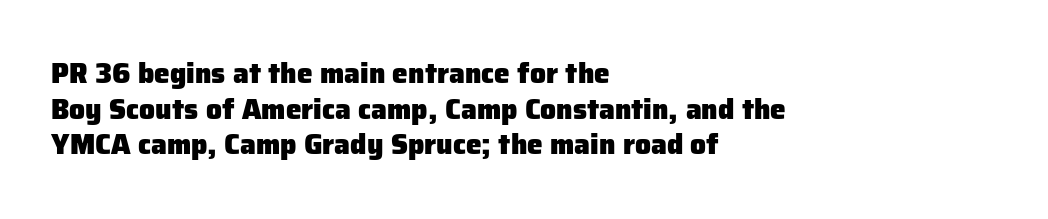
The characters look thick and weighty, a clear bold. Unlike a traditional serif, this face leaves its strokes unadorned. The font's upright variant was chosen for this text. The face used here is proportionally spaced, like ordinary book or web type. Glyph-to-glyph distance matches everyday printed text.
